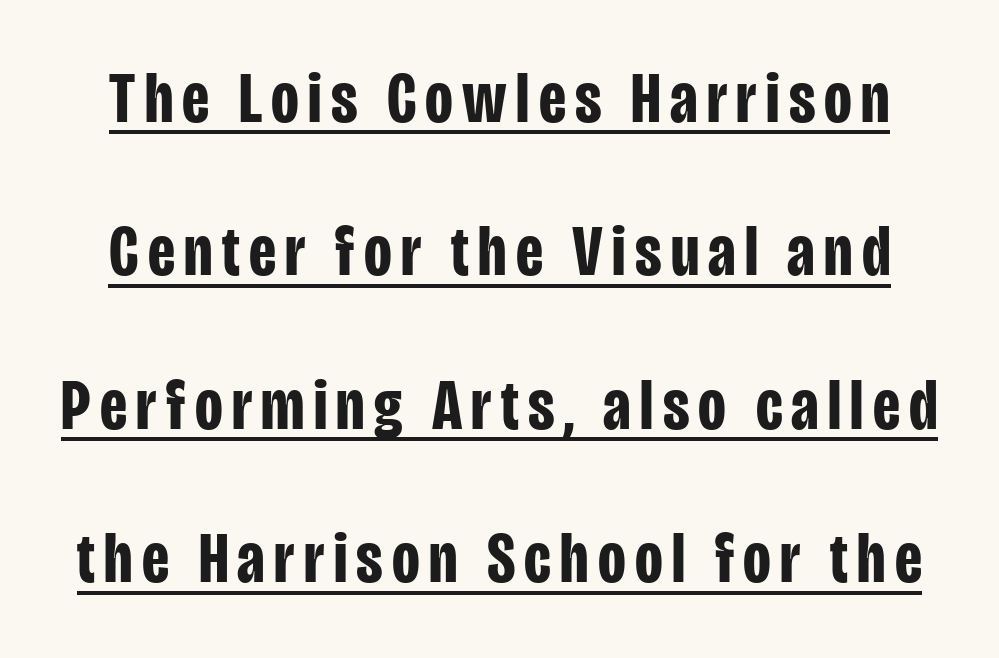
The block of text is sparse from top to bottom, with ample space between rows. Emphasis by weight is at full strength: bold. Every character sits straight up, as roman type does. Spacing verdict: proportional, widths tailored to each character. These lines are composed in type without serifs.
